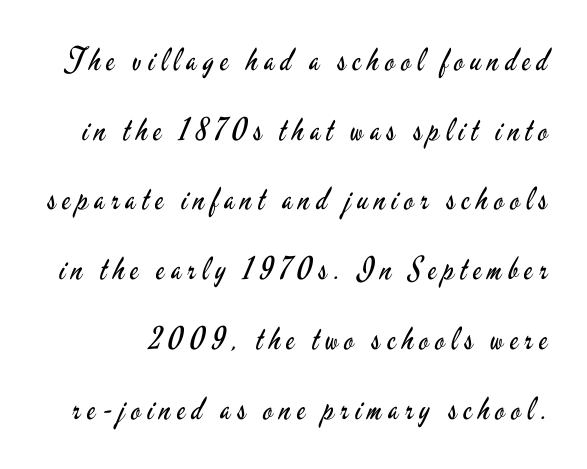
The image shows 31 px regular-weight, condensed sans-serif type; set loose line spacing (2.25x), unusually wide letter spacing (+0.21 em), not underlined; low stroke contrast and a small x-height.
